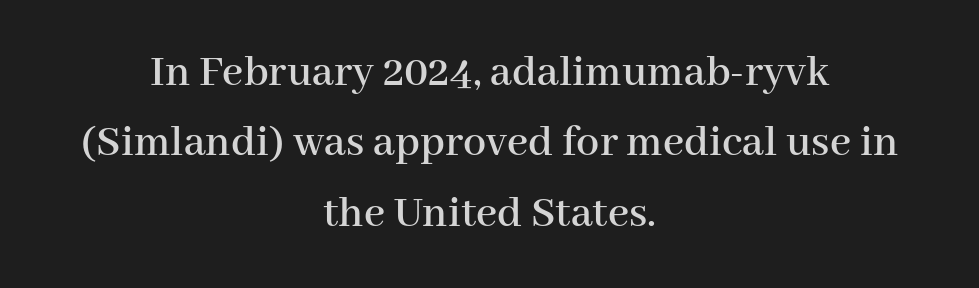
The image shows 46 px serif type, upright; set centered, normal line spacing (1.53x), normal letter spacing, not underlined; high stroke contrast and a medium x-height.
